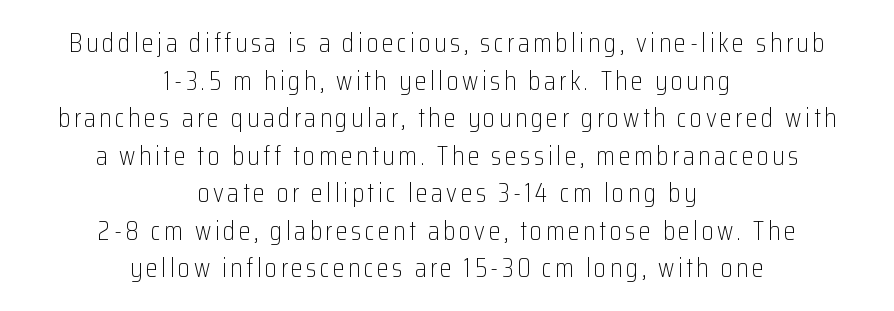
{"italic": "no", "bold": "no", "underline": "no", "align": "center", "line_spacing": "normal", "line_spacing_ratio": 1.39, "glyph_px": 27}
